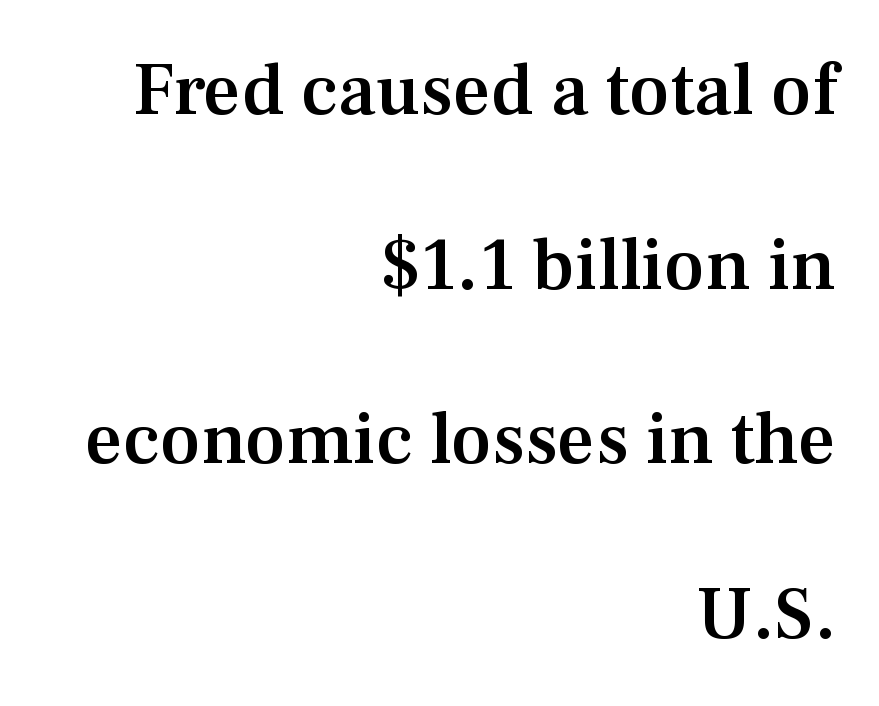
All the whitespace from short lines collects on the left. Underlining? Definitely not there. Serif or sans? Serif — the stroke terminals have little feet. This sample uses plain, unmodified letter spacing.
